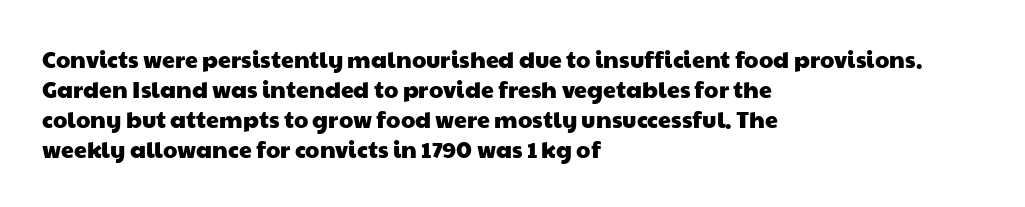
Underlining? Definitely not there. The passage is arranged the way most books set body copy — flush left. The tracking reads as untouched default to a designer's eye. Regarding leading, the lines here are spaced in the standard way.
